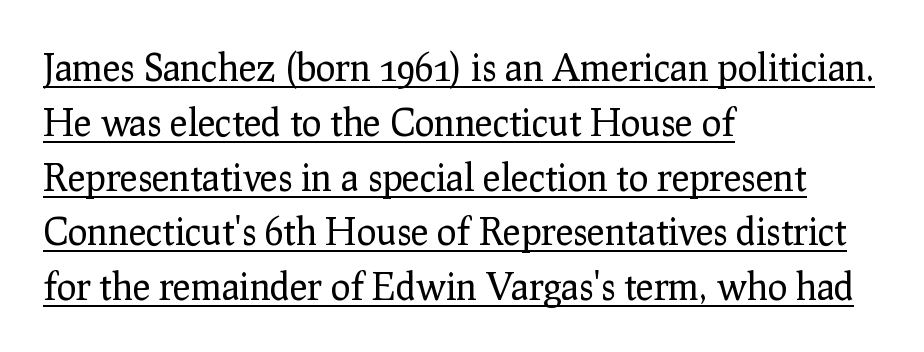
{"serif": "yes", "italic": "no", "bold": "no", "weight": "regular", "width": "normal", "stroke_contrast": "low", "x_height": "medium", "monospaced": "no", "underline": "yes", "align": "left", "line_spacing": "normal", "line_spacing_ratio": 1.48, "letter_spacing": "normal", "letter_spacing_em": 0.0, "glyph_px": 37}
